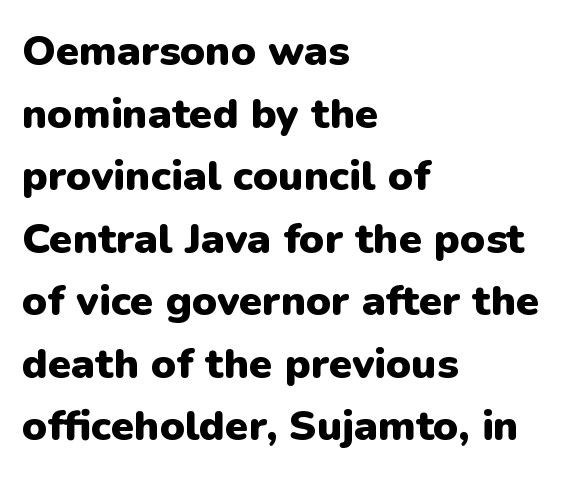
{"serif": "no", "italic": "no", "bold": "yes", "weight": "heavy", "width": "normal", "stroke_contrast": "low", "x_height": "medium", "monospaced": "no", "underline": "no", "align": "left", "line_spacing": "normal", "line_spacing_ratio": 1.49, "letter_spacing": "normal", "letter_spacing_em": 0.0, "glyph_px": 42}
